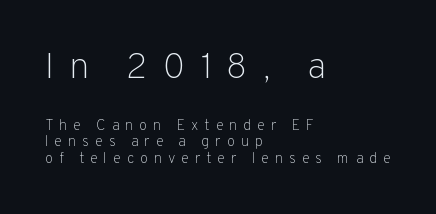
{"serif": "no", "italic": "no", "bold": "no", "weight": "light", "width": "normal", "stroke_contrast": "low", "x_height": "medium", "monospaced": "no", "underline": "no", "align": "left", "line_spacing": "tight", "line_spacing_ratio": 1.11, "letter_spacing": "wide", "letter_spacing_em": 0.39, "larger_block": "first", "size_ratio": 2.47, "glyph_px": 37}
